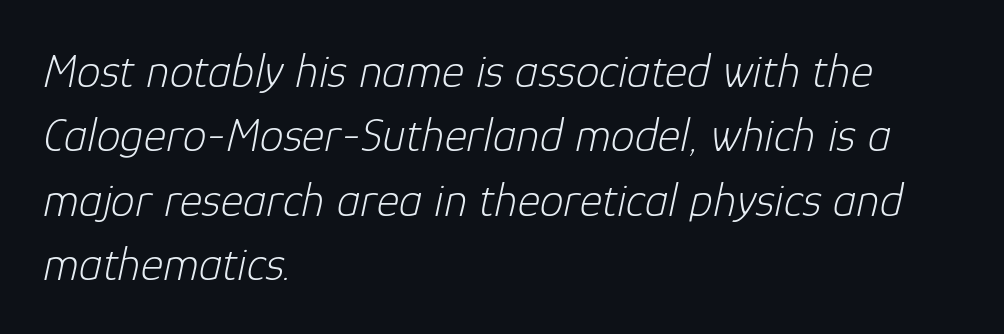
Q: Is the text bold? A: No.
Q: Is the text italic (slanted)? A: Yes, it leans right by about 12 degrees.
Q: Is the text underlined? A: No.
Q: How is the paragraph aligned? A: Left-aligned.
Q: Is the spacing between letters normal or unusually wide? A: Normal.
Q: Is the spacing between lines tight, normal or loose? A: Normal.
Q: Width (condensed, normal, or wide)? A: Normal.
Q: Stroke contrast? A: Low.
Q: x-height? A: Medium.
Q: Monospaced? A: No.
